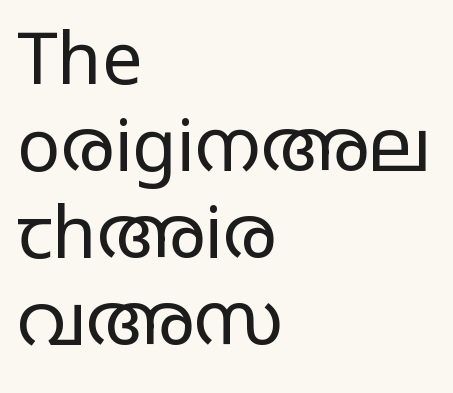
{"serif": "no", "italic": "no", "bold": "no", "weight": "regular", "width": "wide", "stroke_contrast": "low", "x_height": "large", "monospaced": "no", "underline": "no", "align": "left", "line_spacing_ratio": 1.21, "letter_spacing": "normal", "letter_spacing_em": 0.0, "glyph_px": 72}
